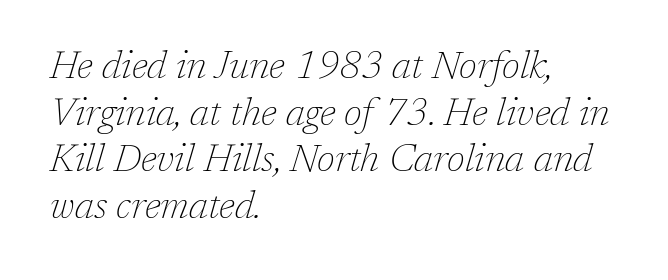
The image shows 38 px thin serif type, italic (leaning right); set left-aligned, line spacing 1.23x, normal letter spacing, not underlined; low stroke contrast and a medium x-height.
